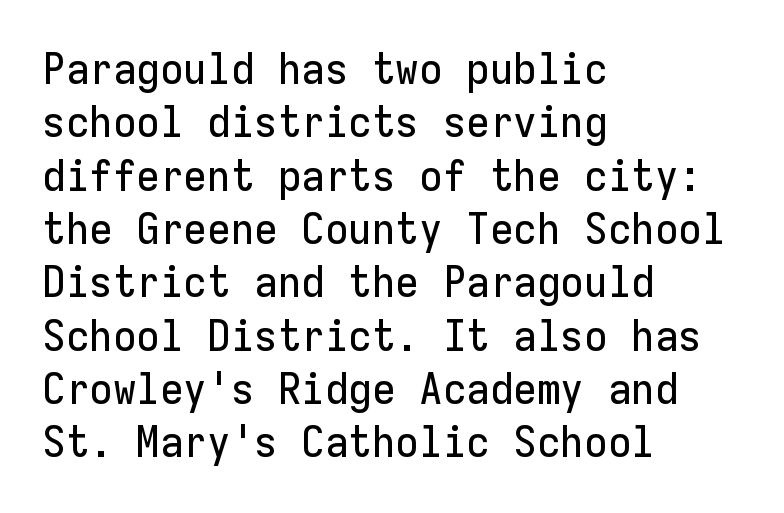
Honestly, the letter spacing is just normal — you wouldn't notice it. To sum up the face: it is a sans, with no serifs. This sample has the even, mechanical cadence of fixed-width lettering. It's the straight-up-and-down kind of type.
